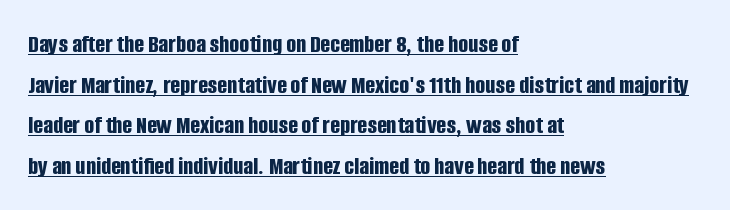
The font is running at its bold setting. The glyphs are accompanied by a horizontal stroke just below them. Quick note: interline space is typical. Italic? Not at all — the glyphs are vertical. Look at the tracking — it's just the regular setting, nothing added. Line starts are locked; line ends wander.
